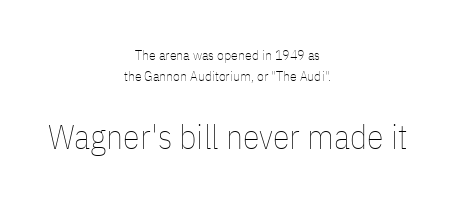
The image shows 34 px thin, condensed type, upright; set centered, normal line spacing (1.51x), normal letter spacing, not underlined; the second (bottom) block is 2.43x larger; low stroke contrast and a medium x-height.
